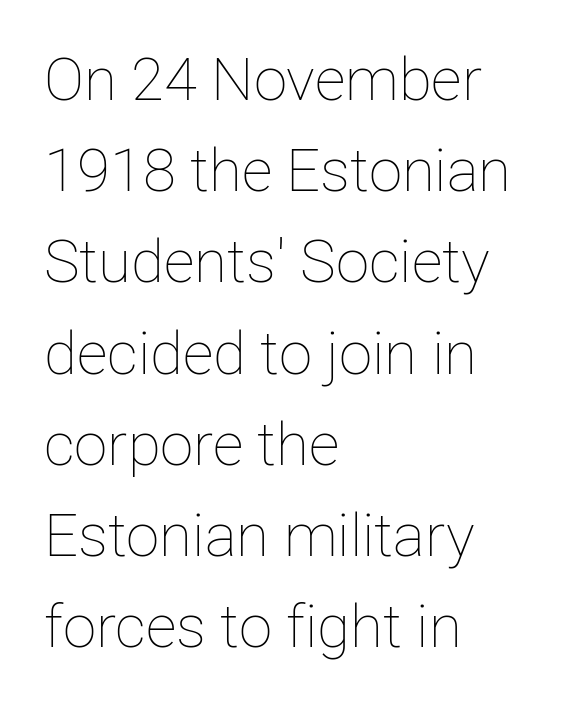
Q: Is the text bold? A: No.
Q: Is the text italic (slanted)? A: No, it is upright.
Q: Is the text underlined? A: No.
Q: How is the paragraph aligned? A: Left-aligned.
Q: Is the spacing between letters normal or unusually wide? A: Normal.
Q: Is the spacing between lines tight, normal or loose? A: Normal.
Q: Width (condensed, normal, or wide)? A: Normal.
Q: Stroke contrast? A: Low.
Q: x-height? A: Medium.
Q: Monospaced? A: No.
